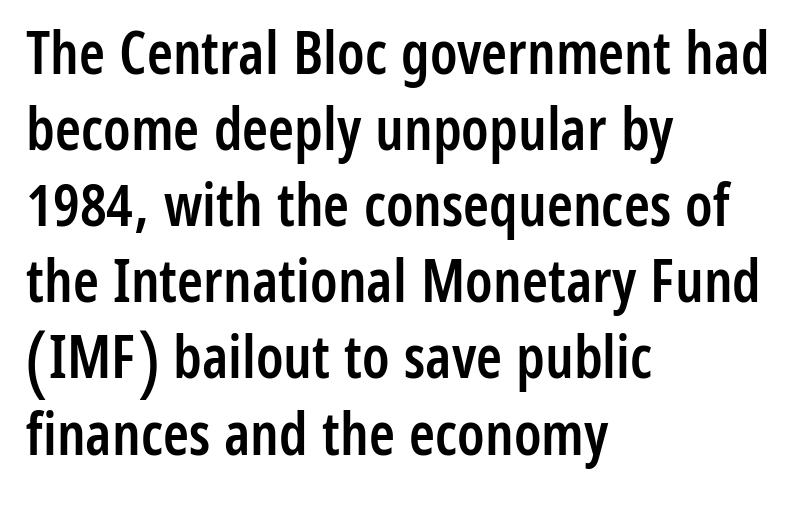
Honestly, the letter spacing is just normal — you wouldn't notice it. You could not count columns in this text — the font is proportionally spaced. The string is rendered with underlining switched off. The line-height multiplier appears to be the usual default. What weight is shown? A semibold, between regular and bold. Serif or sans? Sans — the stroke terminals are bare.
